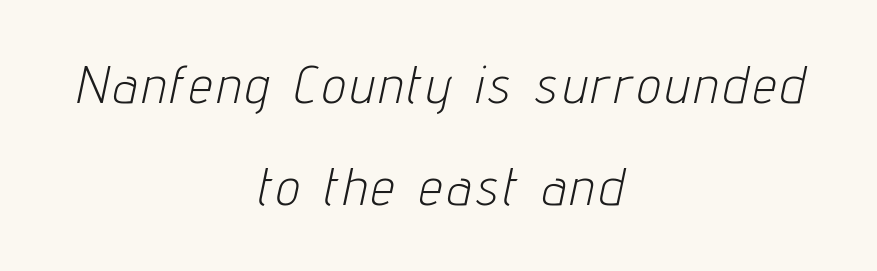
Neither beginnings nor endings align; midpoints do. Successive baselines arrive slowly, with a big drop between each. Do the characters align in a grid? No, the font is proportional. The glyphs are unaccompanied by any horizontal stroke below them.
